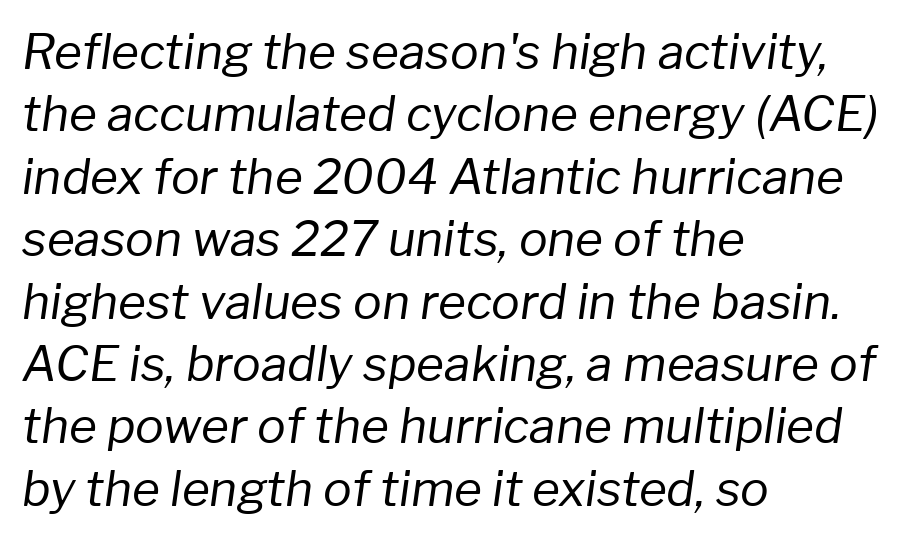
The image shows 48 px regular-weight type, italic (leaning right); set left-aligned, normal line spacing (1.3x), normal letter spacing, not underlined; low stroke contrast and a medium x-height.
